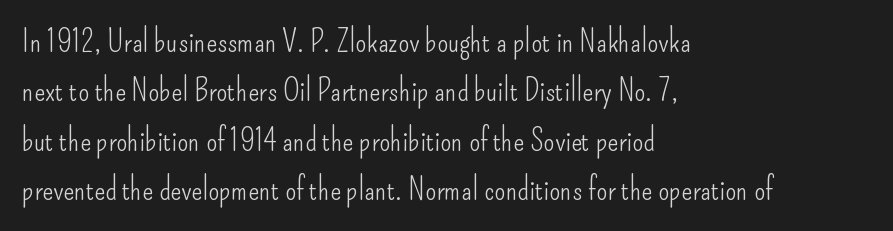
Unmarked baselines from the first word to the last. This reads as an unemphasized weight, regular at the heaviest. You can tell from the bare stems that sans-serif type was used. Posture: upright roman.
